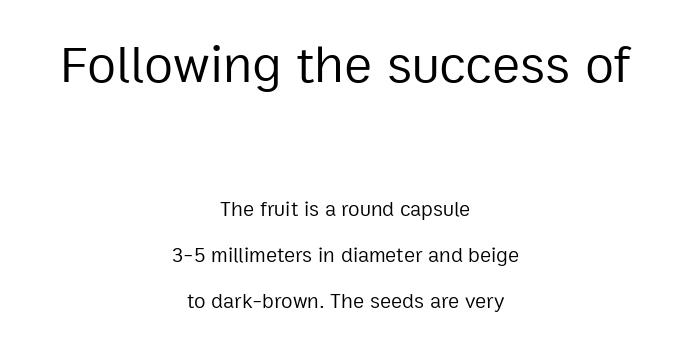
{"serif": "no", "italic": "no", "bold": "no", "weight": "regular", "width": "normal", "stroke_contrast": "low", "x_height": "medium", "monospaced": "no", "underline": "no", "align": "center", "line_spacing": "loose", "line_spacing_ratio": 2.21, "letter_spacing": "normal", "letter_spacing_em": 0.0, "larger_block": "first", "size_ratio": 2.52, "glyph_px": 53}
